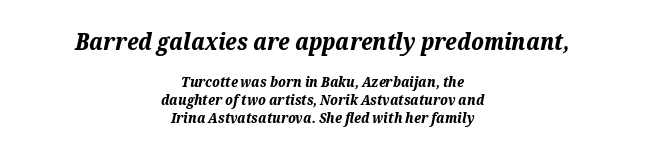
Q: Is the text bold? A: Yes.
Q: Is the text italic (slanted)? A: Yes, it leans right by about 12 degrees.
Q: Is the text underlined? A: No.
Q: How is the paragraph aligned? A: Centered.
Q: Is the spacing between letters normal or unusually wide? A: Normal.
Q: Is the spacing between lines tight, normal or loose? A: Normal.
Q: Which block of text is set in a larger size, the first (top) or the second (bottom)? A: The first (top) one.
